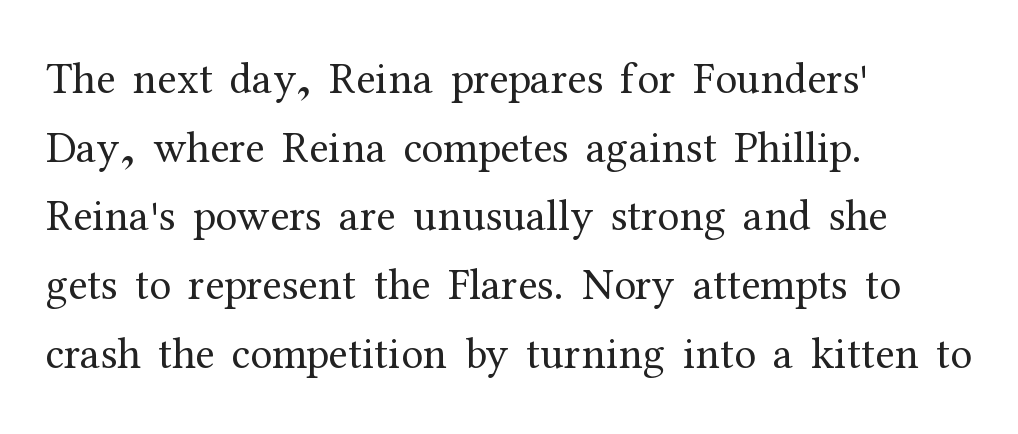
In terms of leading, this rendering sits right in the middle. Casual observation: everything's shoved over to the left. A bare baseline throughout the passage. The rendering uses natural spacing where letterforms have individual widths. Caption: standard tracking, unaltered.
